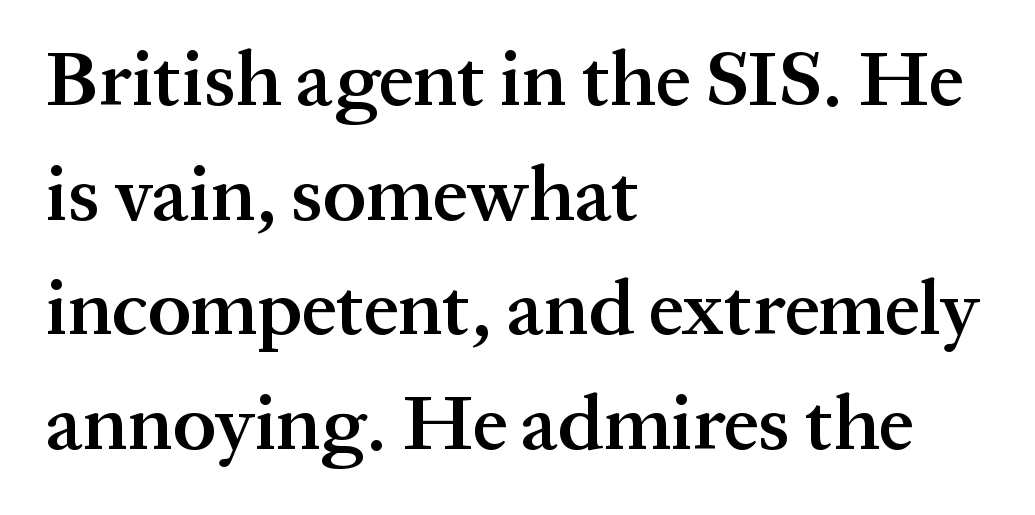
{"serif": "yes", "italic": "no", "bold": "semi", "weight": "semibold", "width": "normal", "stroke_contrast": "medium", "x_height": "medium", "monospaced": "no", "underline": "no", "align": "left", "line_spacing": "normal", "line_spacing_ratio": 1.47, "letter_spacing": "normal", "letter_spacing_em": 0.0, "glyph_px": 78}
